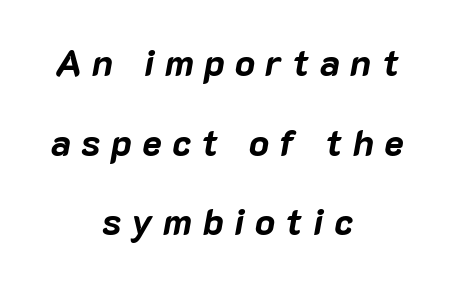
The image shows 37 px bold type, italic (leaning right); set centered, loose line spacing (2.15x), unusually wide letter spacing (+0.28 em), not underlined; low stroke contrast and a medium x-height.
